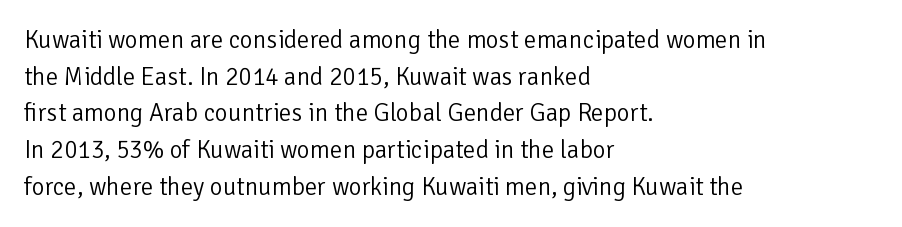
{"italic": "no", "bold": "no", "underline": "no", "align": "left", "line_spacing": "normal", "line_spacing_ratio": 1.47, "letter_spacing": "normal", "letter_spacing_em": 0.0, "glyph_px": 25}
